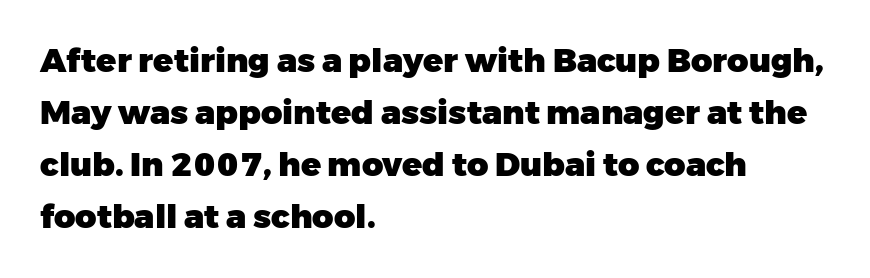
Q: Is the text bold? A: Yes.
Q: Is the text italic (slanted)? A: No, it is upright.
Q: Is the typeface a serif or a sans-serif typeface? A: Sans-serif.
Q: Is the text underlined? A: No.
Q: How is the paragraph aligned? A: Left-aligned.
Q: Is the spacing between letters normal or unusually wide? A: Normal.
Q: Is the spacing between lines tight, normal or loose? A: Normal.
Q: Width (condensed, normal, or wide)? A: Normal.
Q: Stroke contrast? A: Low.
Q: x-height? A: Medium.
Q: Monospaced? A: No.
